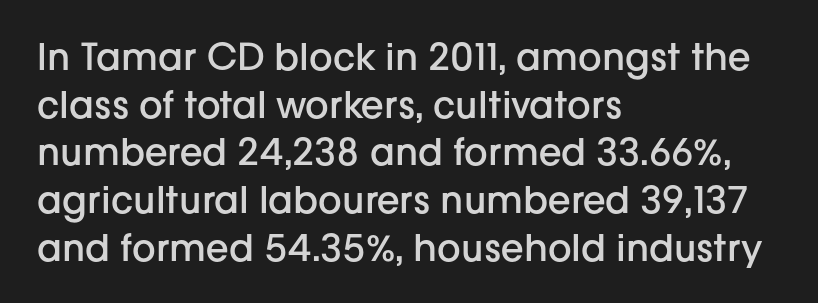
The typesetting leans somewhat heavy: a semibold. Layout note: lines flush left. This sample uses a sans-serif face. Successive baselines arrive at the customary interval.
